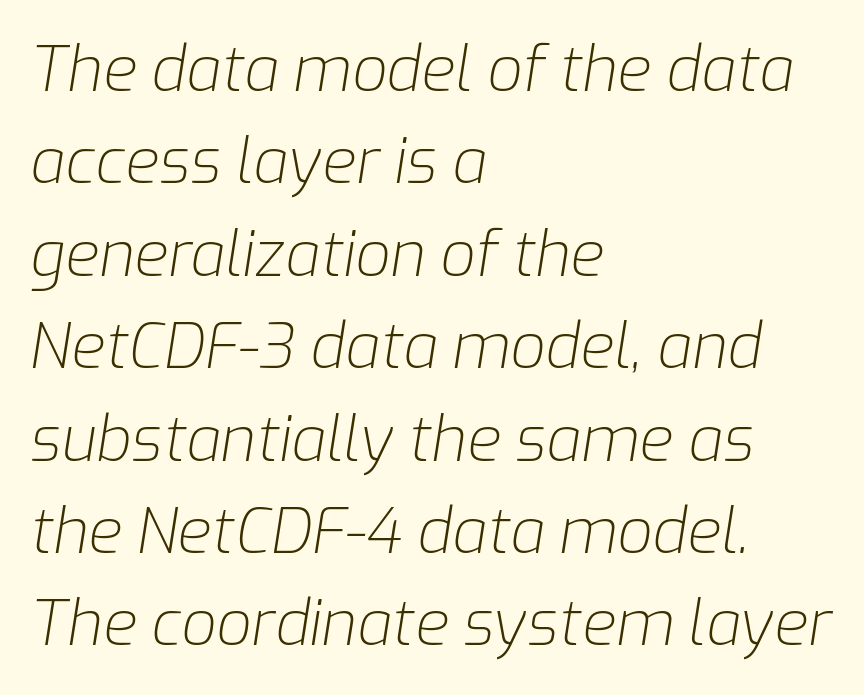
{"italic": "yes", "lean": "right", "slant_degrees": 9, "bold": "no", "weight": "light", "width": "normal", "stroke_contrast": "low", "x_height": "medium", "monospaced": "no", "underline": "no", "align": "left", "line_spacing": "normal", "line_spacing_ratio": 1.49, "letter_spacing": "normal", "letter_spacing_em": 0.0, "glyph_px": 62}
